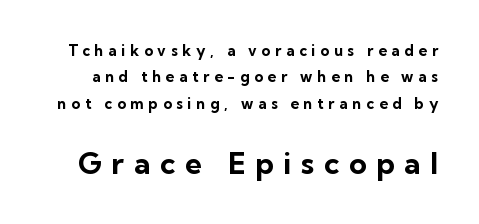
{"serif": "no", "italic": "no", "bold": "yes", "weight": "bold", "width": "normal", "stroke_contrast": "low", "x_height": "medium", "monospaced": "no", "underline": "no", "line_spacing_ratio": 1.76, "letter_spacing": "wide", "letter_spacing_em": 0.32, "larger_block": "second", "size_ratio": 2.0, "glyph_px": 30}
